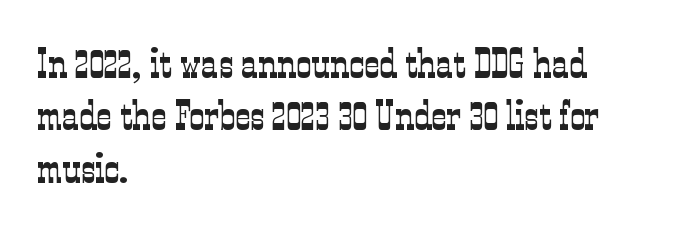
{"serif": "yes", "italic": "no", "bold": "no", "weight": "light", "width": "condensed", "stroke_contrast": "low", "x_height": "medium", "monospaced": "no", "underline": "no", "align": "left", "line_spacing": "normal", "line_spacing_ratio": 1.25, "letter_spacing": "normal", "letter_spacing_em": 0.0, "glyph_px": 42}
